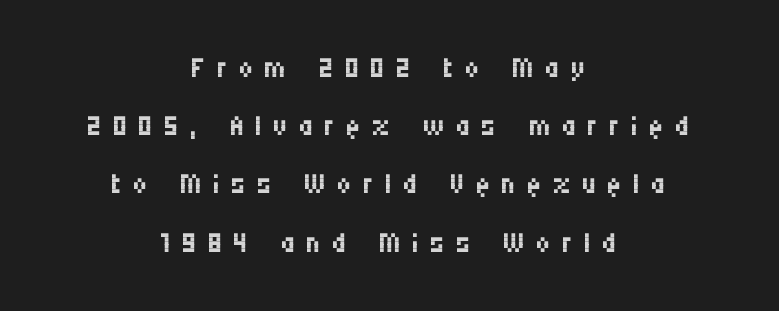
The image shows 41 px regular-weight, condensed sans-serif type, upright; set centered, normal line spacing (1.42x), unusually wide letter spacing (+0.26 em), not underlined; medium stroke contrast and a large x-height.
